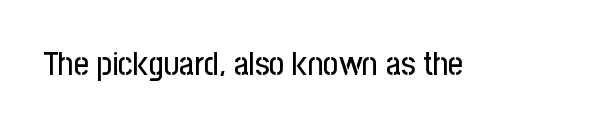
Honestly, the letter spacing is just normal — you wouldn't notice it. The typeface chosen for these lines omits serifs. Looks like regular typesetting: each glyph gets only the width it needs. In terms of posture, this sample is upright. Clear beneath every line of the passage.
